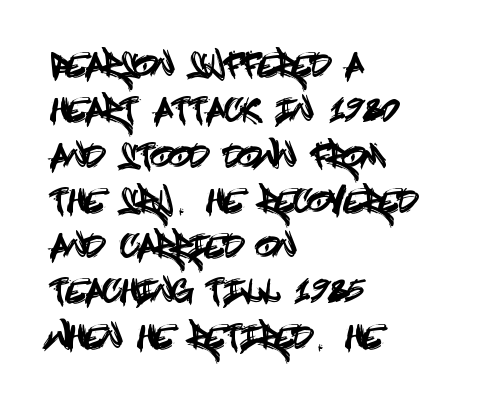
Q: Is the text italic (slanted)? A: Yes.
Q: Is the typeface a serif or a sans-serif typeface? A: Sans-serif.
Q: Is the text underlined? A: No.
Q: How is the paragraph aligned? A: Left-aligned.
Q: Is the spacing between letters normal or unusually wide? A: Normal.
Q: Is the spacing between lines tight, normal or loose? A: Normal.
Q: Width (condensed, normal, or wide)? A: Condensed.
Q: x-height? A: Large.
